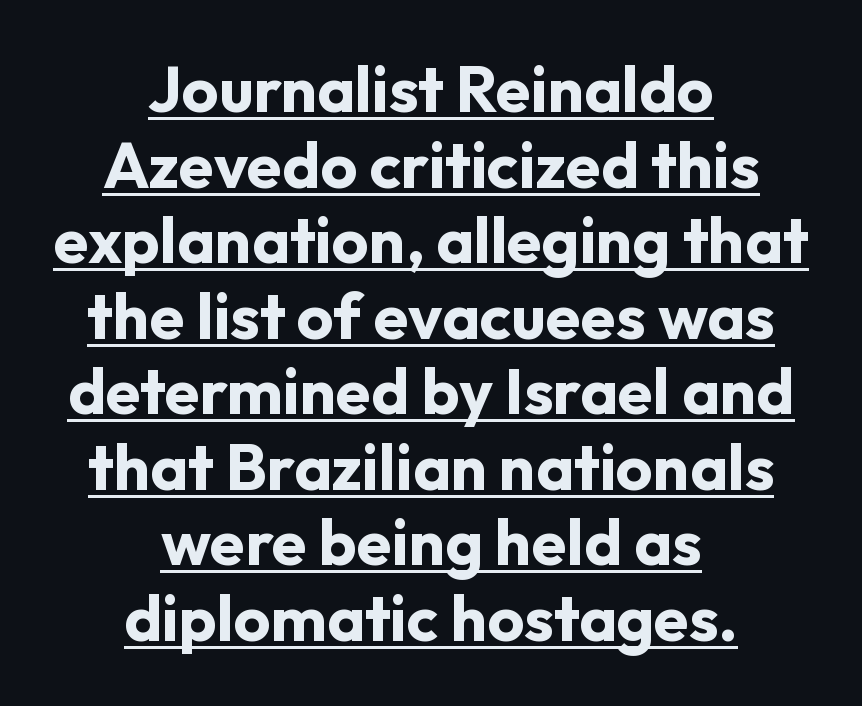
Serif or sans? Sans — the stroke terminals are bare. The lines are quadded center. A full-strength bold gives these letters their thick strokes. The rendering uses natural spacing where letterforms have individual widths. Emphasis is given by a line drawn under the lettering. Between one letter and the next there's only the usual sliver of space.
